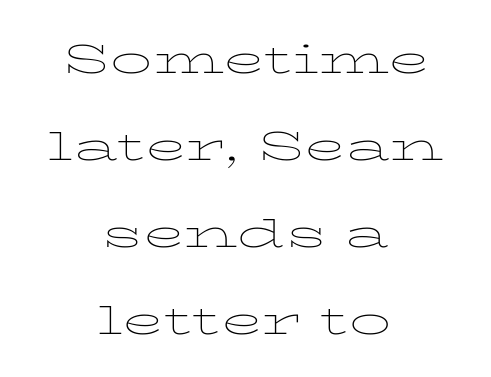
The image shows 42 px thin, wide serif type, upright; set centered, loose line spacing (2.07x), normal letter spacing, not underlined; low stroke contrast and a medium x-height.
